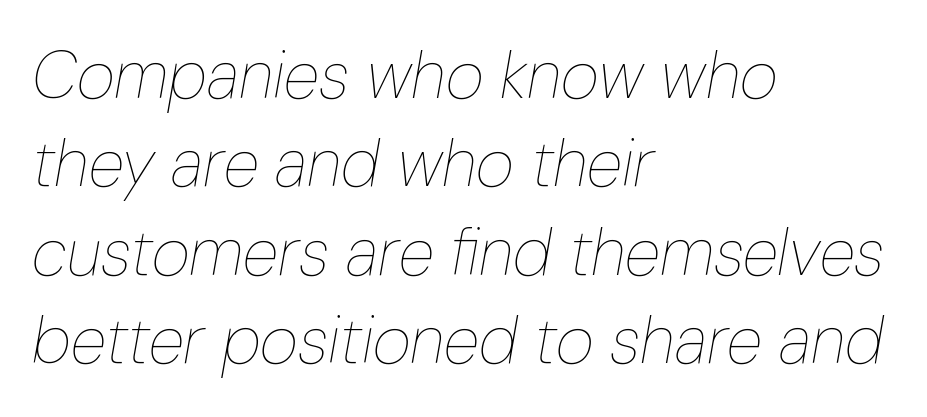
{"italic": "yes", "lean": "right", "slant_degrees": 10, "bold": "no", "weight": "thin", "width": "condensed", "stroke_contrast": "low", "x_height": "medium", "monospaced": "no", "underline": "no", "align": "left", "line_spacing": "normal", "line_spacing_ratio": 1.34, "letter_spacing": "normal", "letter_spacing_em": 0.0, "glyph_px": 66}
